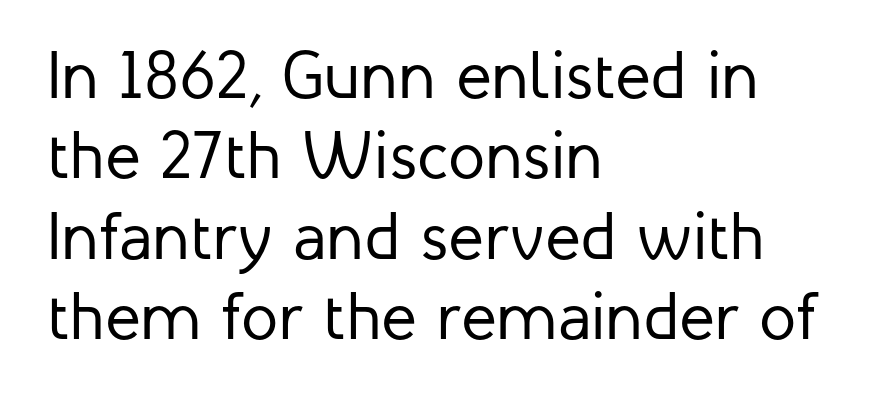
Bare-footed words on every line. Standard letterfit; no display-style spreading of the glyphs. Characters remain perfectly vertical along every line. Spacing verdict: proportional, widths tailored to each character. Does the copy run flush right? No — it runs flush left.
